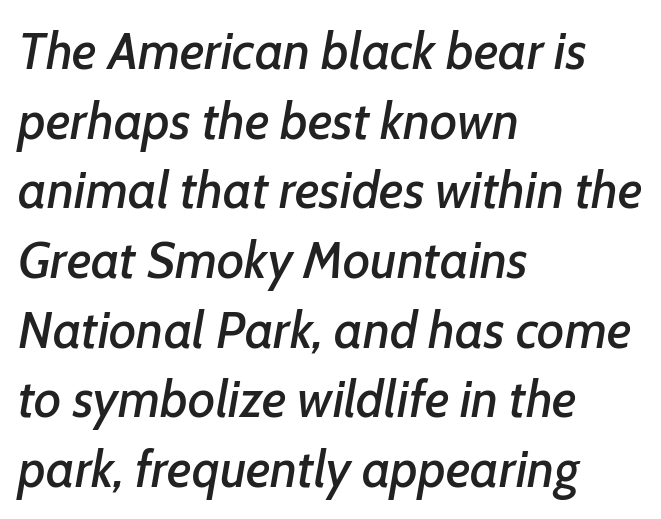
The image shows 52 px text type, italic (leaning right); set left-aligned, normal line spacing (1.34x), normal letter spacing, not underlined; low stroke contrast and a medium x-height.
